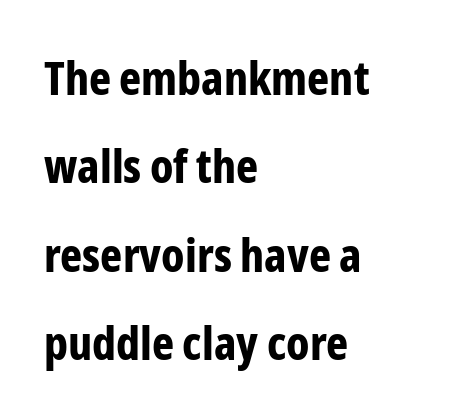
Typographically, this falls in the sans-serif category. Each glyph is drawn with heavy, bold strokes. The setting favours the left margin, as ordinary paragraphs usually do. Descenders are the only things crossing below the line. What stands out about the letter spacing? Nothing — it is the standard amount.
